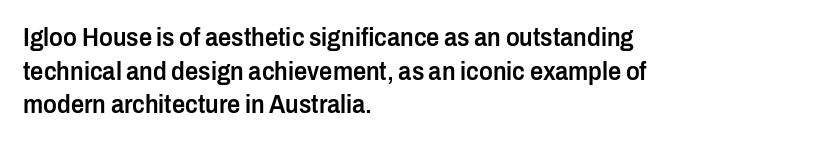
Q: Is the text bold? A: Semi-bold.
Q: Is the text italic (slanted)? A: No, it is upright.
Q: Is the text underlined? A: No.
Q: How is the paragraph aligned? A: Left-aligned.
Q: Is the spacing between letters normal or unusually wide? A: Normal.
Q: Is the spacing between lines tight, normal or loose? A: Normal.
